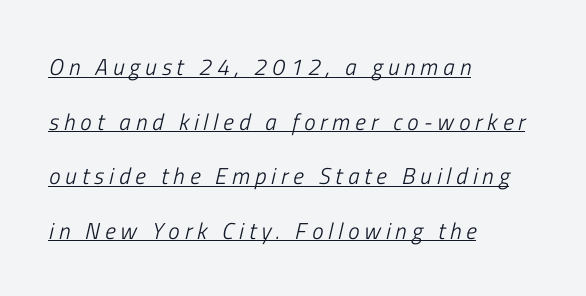
The image shows 23 px text type, italic (leaning right); set left-aligned, loose line spacing (2.37x), unusually wide letter spacing (+0.22 em), underlined.
